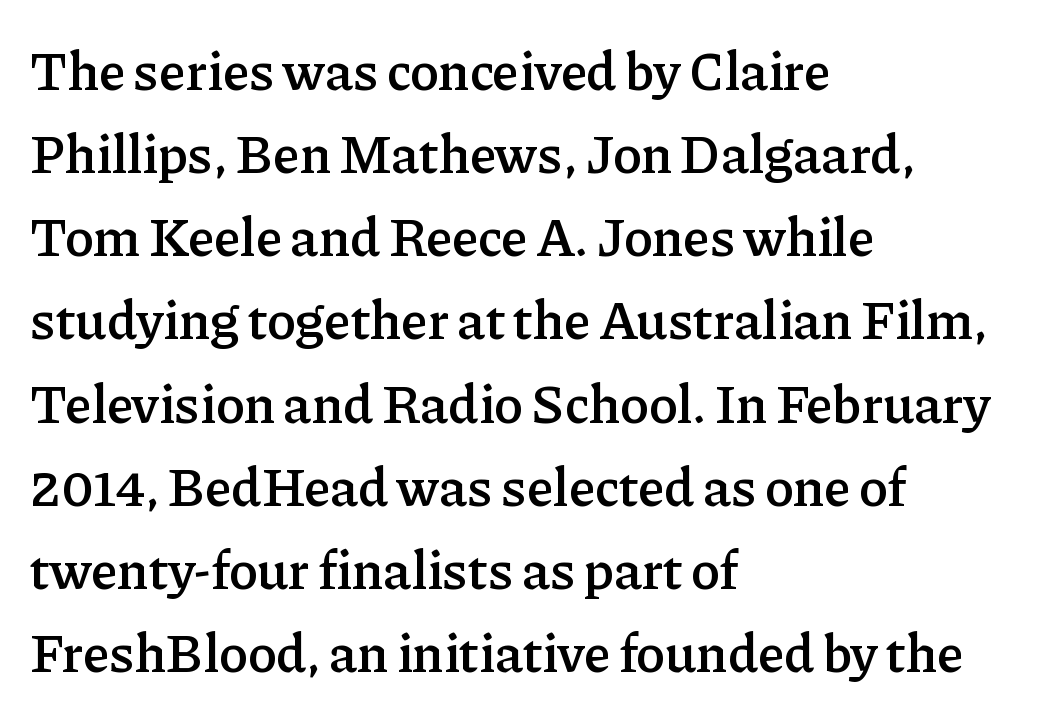
The face used here is proportionally spaced, like ordinary book or web type. Is the letter spacing exaggerated? No — it looks like the ordinary default. Serif or sans? Serif — the stroke terminals have little feet. Line spacing here is normal.
